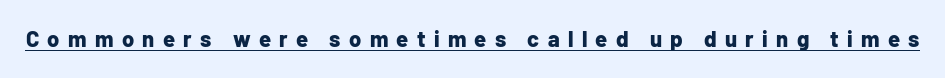
Q: Is the text bold? A: Yes.
Q: Is the text italic (slanted)? A: No, it is upright.
Q: Is the text underlined? A: Yes.
Q: Is the spacing between letters normal or unusually wide? A: Unusually wide.
